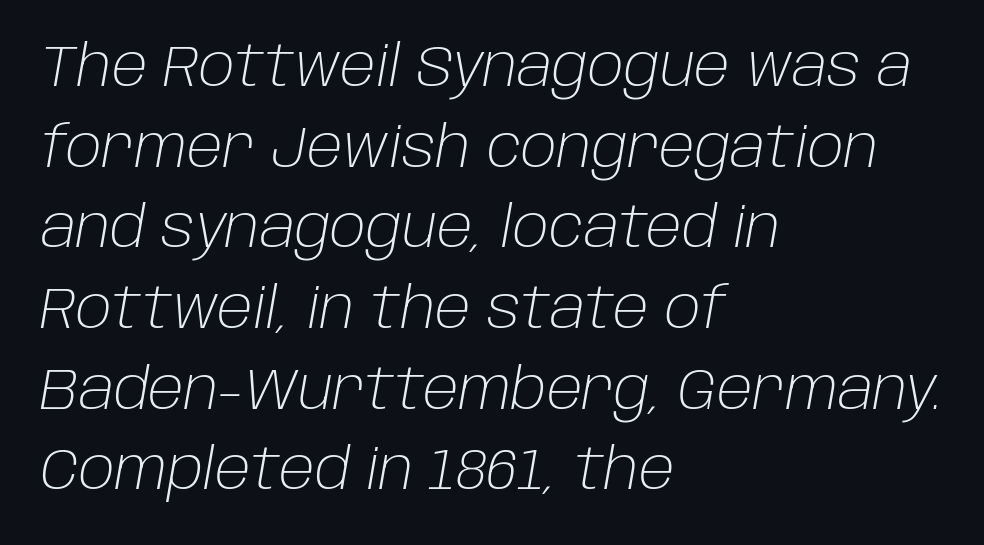
{"italic": "yes", "lean": "right", "slant_degrees": 10, "bold": "no", "weight": "light", "width": "normal", "stroke_contrast": "low", "x_height": "large", "monospaced": "no", "underline": "no", "align": "left", "line_spacing": "normal", "line_spacing_ratio": 1.44, "letter_spacing": "normal", "letter_spacing_em": 0.0, "glyph_px": 56}
